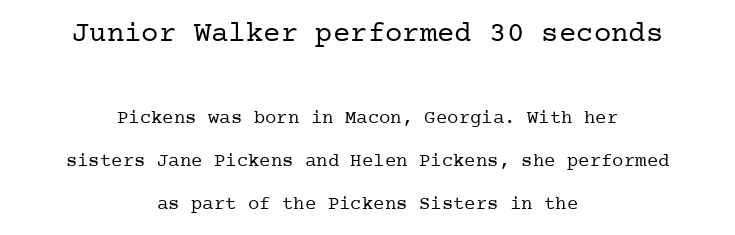
Q: Is the text bold? A: No.
Q: Is the text italic (slanted)? A: No, it is upright.
Q: Is the typeface a serif or a sans-serif typeface? A: Serif.
Q: Is the text underlined? A: No.
Q: How is the paragraph aligned? A: Centered.
Q: Is the spacing between letters normal or unusually wide? A: Normal.
Q: Is the spacing between lines tight, normal or loose? A: Loose.
Q: Which block of text is set in a larger size, the first (top) or the second (bottom)? A: The first (top) one.
Q: Width (condensed, normal, or wide)? A: Normal.
Q: Stroke contrast? A: Low.
Q: x-height? A: Medium.
